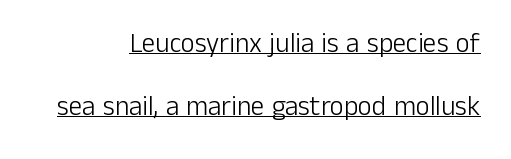
Ordinary non-slanted type is in use. Stem width sits at or under what a default text font uses. Compared with typical body copy, the letter spacing here is the same. In terms of leading, this rendering errs on the spacious side.
